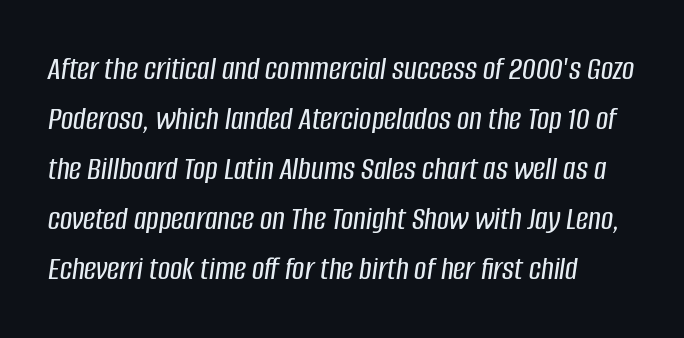
The image shows 34 px condensed type, italic (leaning right); set normal line spacing (1.47x), normal letter spacing, not underlined; low stroke contrast and a large x-height.
